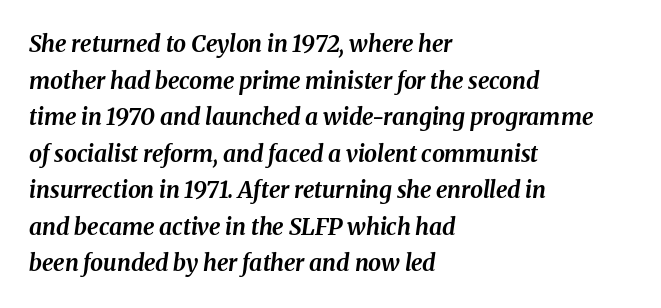
The image shows 23 px bold type, italic (leaning right); set left-aligned, normal line spacing (1.59x), normal letter spacing, not underlined.
